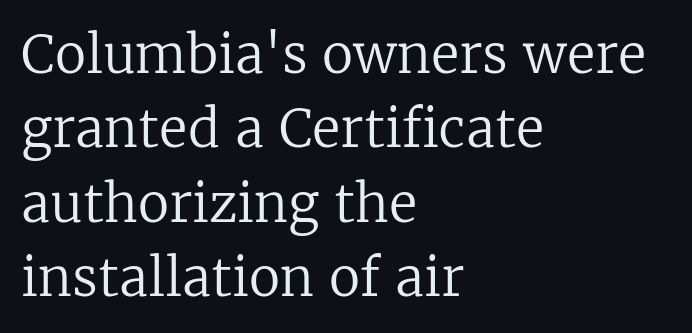
{"serif": "yes", "italic": "no", "bold": "no", "weight": "regular", "width": "normal", "stroke_contrast": "low", "x_height": "medium", "monospaced": "no", "underline": "no", "align": "left", "line_spacing": "normal", "line_spacing_ratio": 1.43, "letter_spacing": "normal", "letter_spacing_em": 0.0, "glyph_px": 52}
